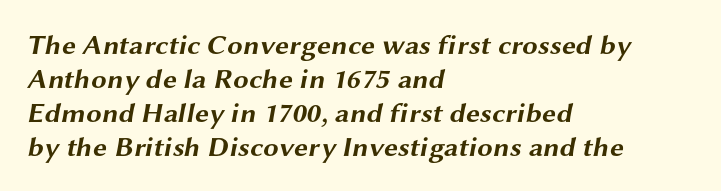
The image shows 28 px bold, wide sans-serif type; set left-aligned, line spacing 1.21x, normal letter spacing, not underlined; medium stroke contrast and a medium x-height.
